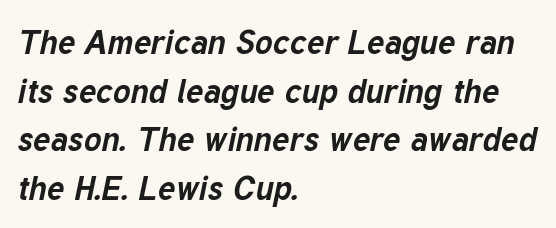
Every character sits at an angle, as italics do. The text block is weighted toward the left margin, trailing off unevenly rightward. A typesetter would call this proportional, since set widths differ per character. A typesetter would call this leading conventional body-copy spacing. Short note: letters normally spaced.
